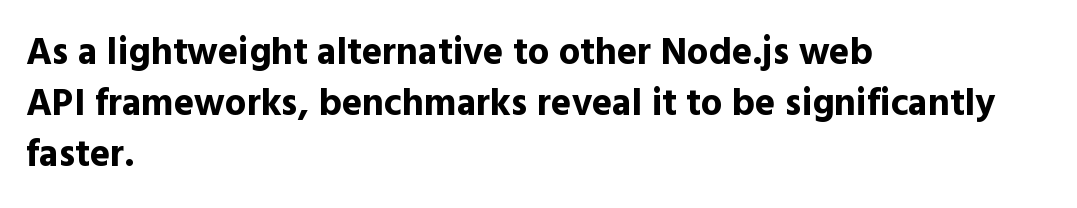
Q: Is the text bold? A: Yes.
Q: Is the text italic (slanted)? A: No, it is upright.
Q: Is the typeface a serif or a sans-serif typeface? A: Sans-serif.
Q: Is the text underlined? A: No.
Q: How is the paragraph aligned? A: Left-aligned.
Q: Is the spacing between letters normal or unusually wide? A: Normal.
Q: Is the spacing between lines tight, normal or loose? A: Normal.
Q: Width (condensed, normal, or wide)? A: Normal.
Q: x-height? A: Medium.
Q: Monospaced? A: No.
